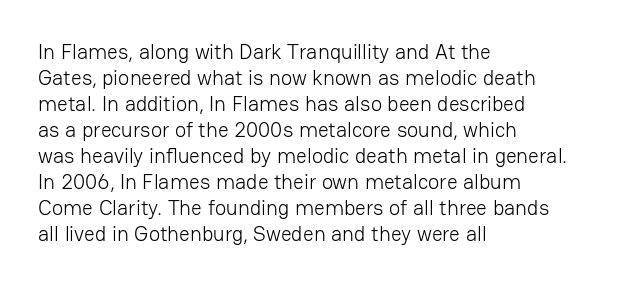
Q: Is the text bold? A: No.
Q: Is the text italic (slanted)? A: No, it is upright.
Q: Is the text underlined? A: No.
Q: How is the paragraph aligned? A: Left-aligned.
Q: Is the spacing between letters normal or unusually wide? A: Normal.
